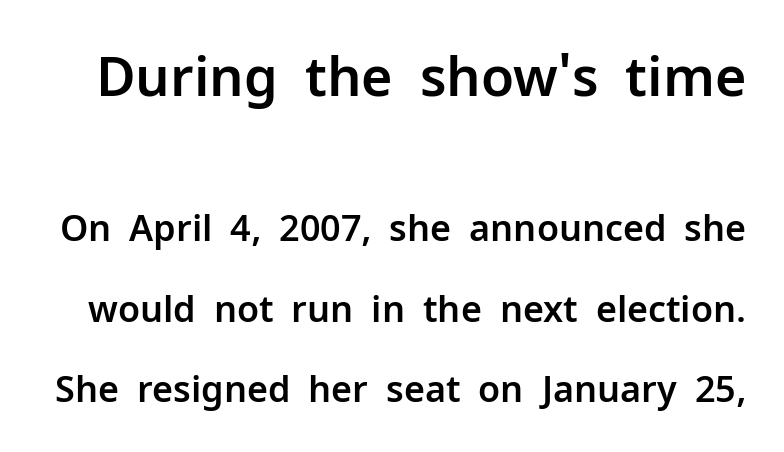
Q: Is the text italic (slanted)? A: No, it is upright.
Q: Is the typeface a serif or a sans-serif typeface? A: Sans-serif.
Q: Is the text underlined? A: No.
Q: Is the spacing between letters normal or unusually wide? A: Normal.
Q: Is the spacing between lines tight, normal or loose? A: Loose.
Q: Which block of text is set in a larger size, the first (top) or the second (bottom)? A: The first (top) one.
Q: Width (condensed, normal, or wide)? A: Normal.
Q: Stroke contrast? A: Low.
Q: x-height? A: Medium.
Q: Monospaced? A: No.
